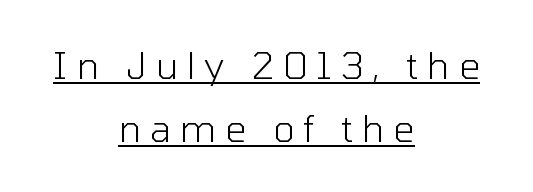
{"serif": "no", "italic": "no", "bold": "no", "weight": "light", "width": "normal", "stroke_contrast": "low", "x_height": "medium", "monospaced": "no", "underline": "yes", "align": "center", "line_spacing": "normal", "line_spacing_ratio": 1.7, "letter_spacing": "wide", "letter_spacing_em": 0.24, "glyph_px": 37}
